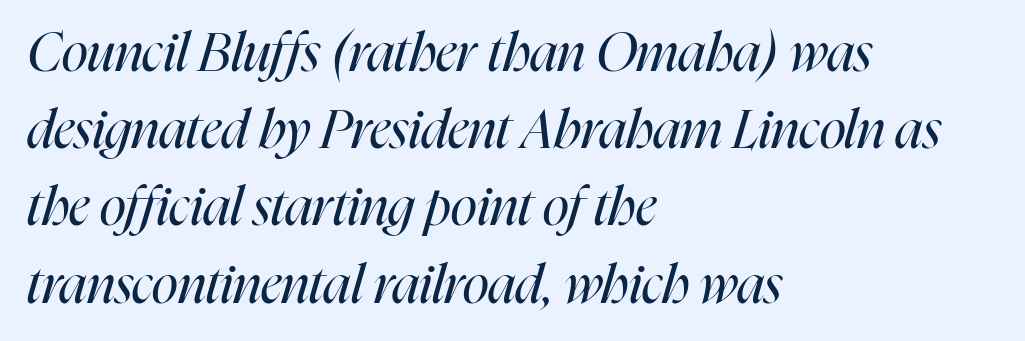
Q: Is the text bold? A: No.
Q: Is the text italic (slanted)? A: Yes, it leans right by about 16 degrees.
Q: Is the text underlined? A: No.
Q: How is the paragraph aligned? A: Left-aligned.
Q: Is the spacing between letters normal or unusually wide? A: Normal.
Q: Is the spacing between lines tight, normal or loose? A: Normal.
Q: Width (condensed, normal, or wide)? A: Condensed.
Q: Stroke contrast? A: High.
Q: x-height? A: Medium.
Q: Monospaced? A: No.
